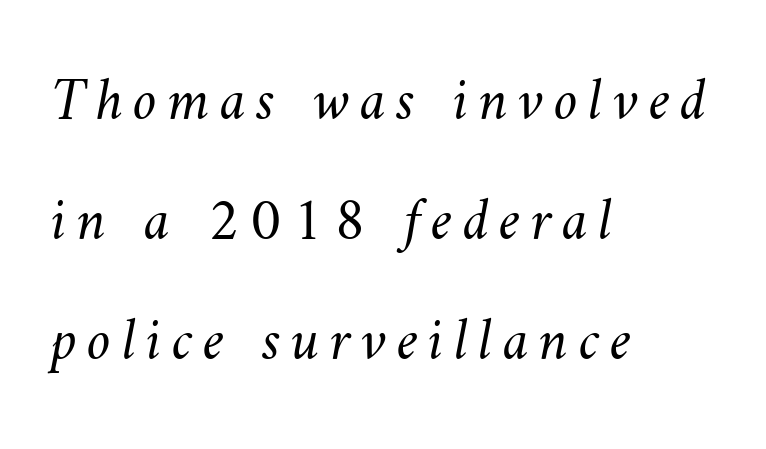
The image shows 60 px light type; set left-aligned, loose line spacing (2.0x), not underlined; medium stroke contrast and a small x-height.
